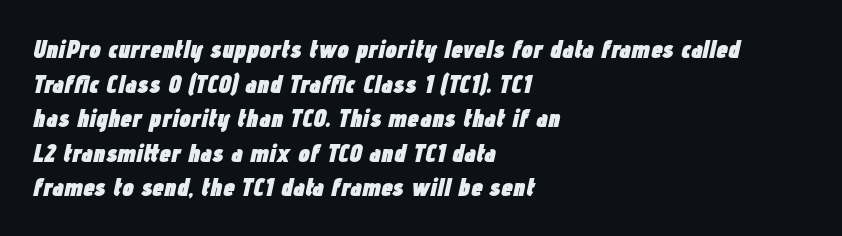
Slant detected: the letters are inclined. Look at the tracking — it's just the regular setting, nothing added. This sample keeps an unexceptional amount of space between lines. On the weight axis this lands at bold, roughly 700. Glance below the letters and you will spot only blank space.
